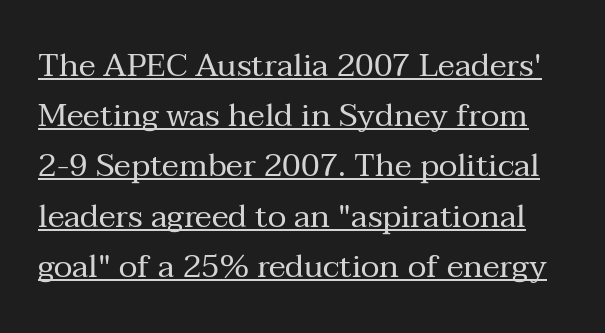
The image shows 32 px regular-weight serif type, upright; set normal line spacing (1.57x), normal letter spacing, underlined; medium stroke contrast and a medium x-height.
